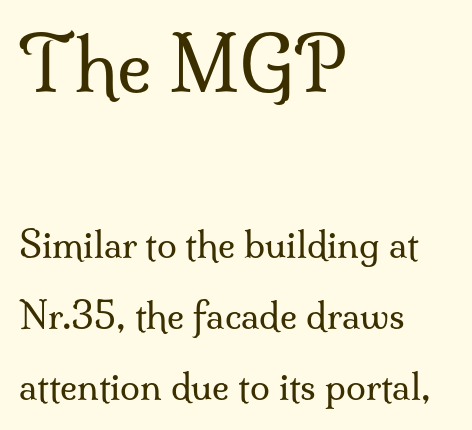
Rule under the text: the space is simply empty. Vertically, the passage feels expansive, rows floating well apart. The passage shown has conventional tracking throughout. The glyphs in this specimen are seriffed.
